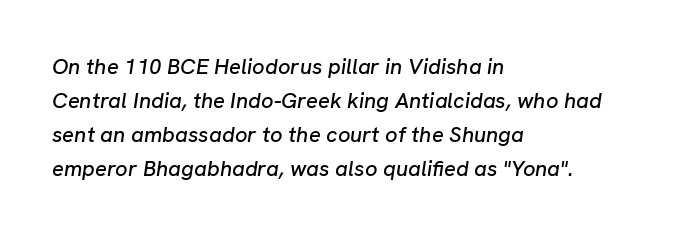
Italic? Definitely — the glyphs are oblique. Letters rest on an invisible, unmarked baseline. Notice how the passage keeps a crisp vertical edge on the left only. If you measured baseline to baseline, you'd find a middling distance. These lines keep a tight, regular rhythm from letter to letter.
